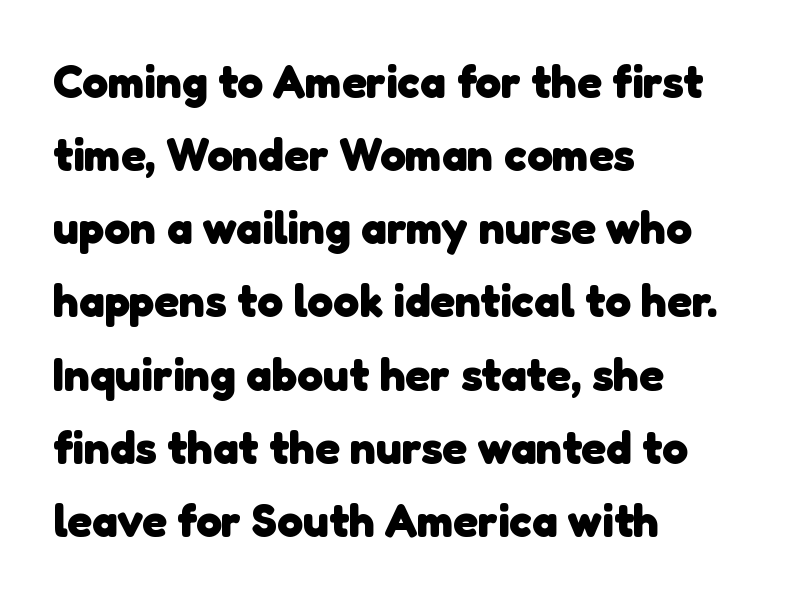
The image shows 46 px heavy sans-serif type; set left-aligned, normal line spacing (1.59x), normal letter spacing, not underlined; low stroke contrast and a medium x-height.
